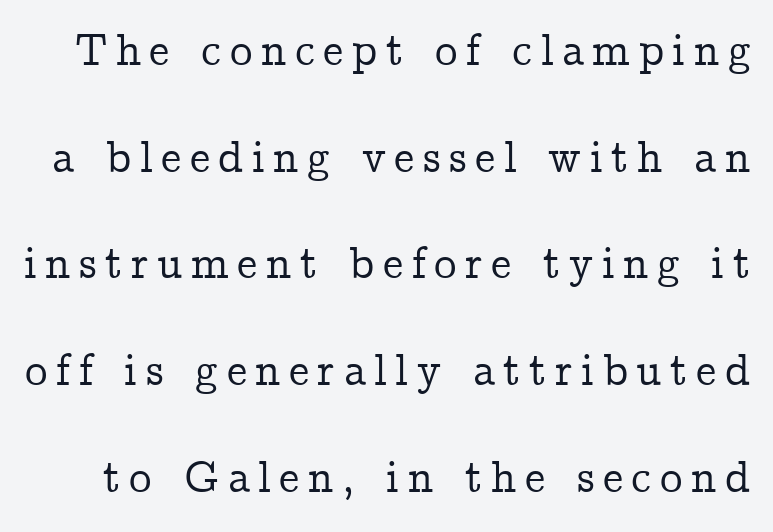
The image shows 45 px serif type, upright; set loose line spacing (2.37x), not underlined; low stroke contrast and a medium x-height.
